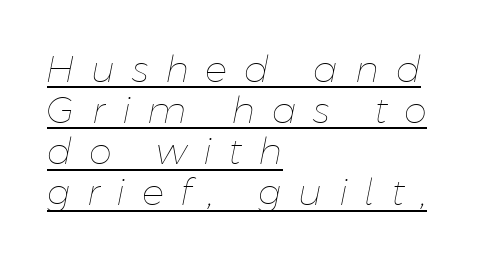
The image shows 37 px thin type, italic (leaning right); set left-aligned, tight line spacing (1.11x), unusually wide letter spacing (+0.45 em), underlined; low stroke contrast and a medium x-height.
